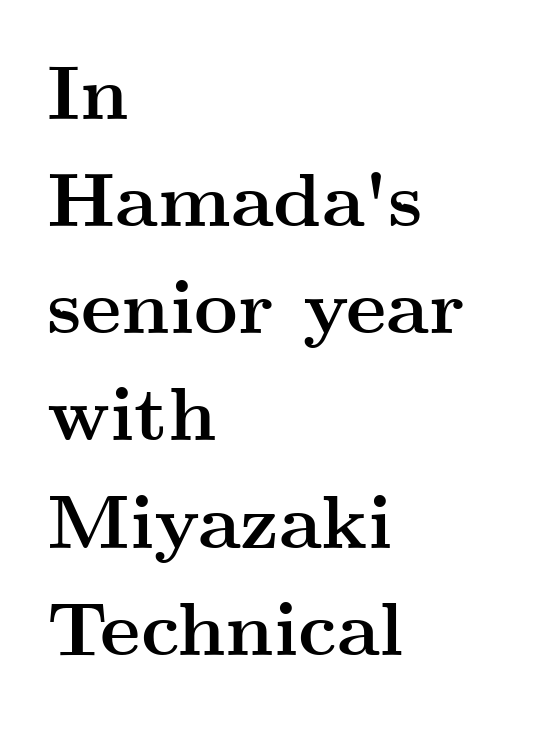
{"serif": "yes", "italic": "no", "bold": "yes", "weight": "semibold", "width": "wide", "stroke_contrast": "medium", "x_height": "small", "monospaced": "no", "underline": "no", "align": "left", "line_spacing": "normal", "line_spacing_ratio": 1.41, "letter_spacing": "normal", "letter_spacing_em": 0.0, "glyph_px": 76}
